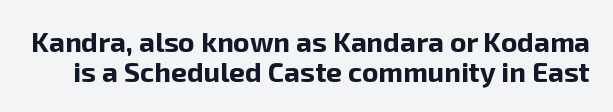
{"serif": "no", "italic": "no", "bold": "yes", "weight": "bold", "width": "normal", "stroke_contrast": "low", "x_height": "medium", "monospaced": "no", "underline": "no", "line_spacing": "tight", "line_spacing_ratio": 1.08, "letter_spacing": "normal", "letter_spacing_em": 0.0, "glyph_px": 28}
